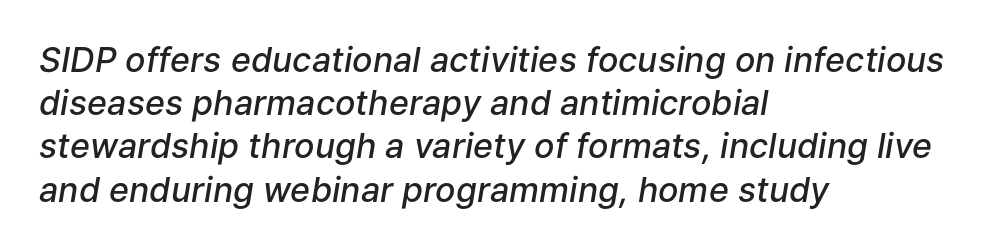
The letters advance in unequal steps, a hallmark of proportional type. Compared with a centered layout, this one pins lines to the left instead. The lines sit at an ordinary, default distance from one another. There is no visible air inserted between adjacent glyphs. Rule under the text: the space is simply empty.
